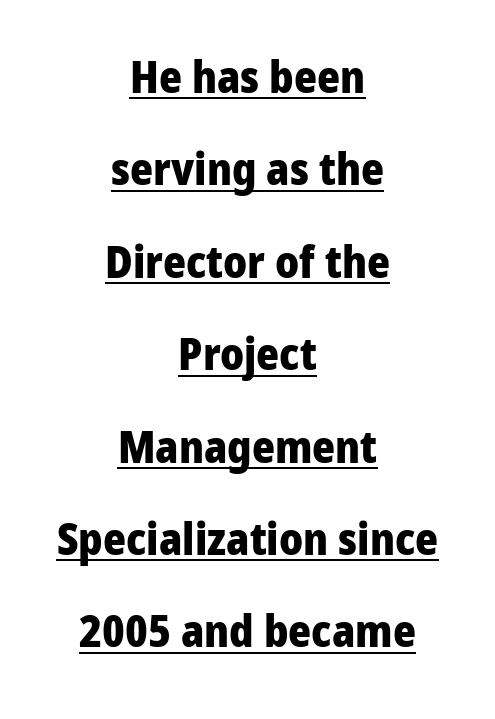
The image shows 44 px heavy sans-serif type, upright; set centered, loose line spacing (2.1x), normal letter spacing, underlined; low stroke contrast and a medium x-height.
